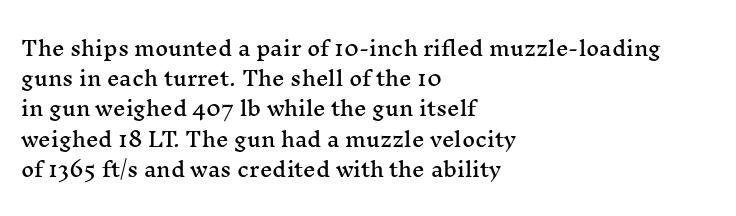
Words float on clear page, feet unadorned. Quick note: not italic, upright. Is there much room between lines? A standard amount, neither cramped nor airy. This sample is left-justified, so line endings fall wherever the words run out. Between one letter and the next there's only the usual sliver of space.
